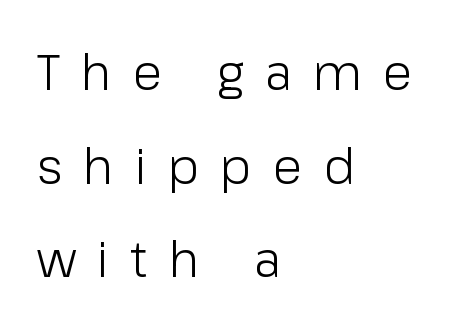
The type family on display is of the sans-serif kind. Check under the words: just untouched page. Which margin do the lines hug? The left one — the right edge is uneven. The passage shown stacks its lines with a broad gap. Each letter keeps its own natural width here, so spacing adapts to shape.
